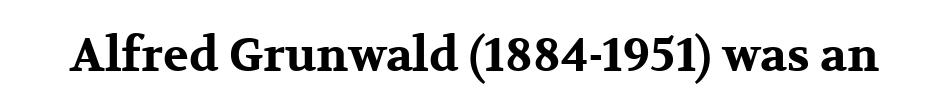
No word sits above an underline. Italic: no, the glyphs are upright roman. A full-strength bold gives these letters their thick strokes. Serifs: yes, visible at the terminals of the letterforms. You could call the tracking neutral — neither tight nor loose.
